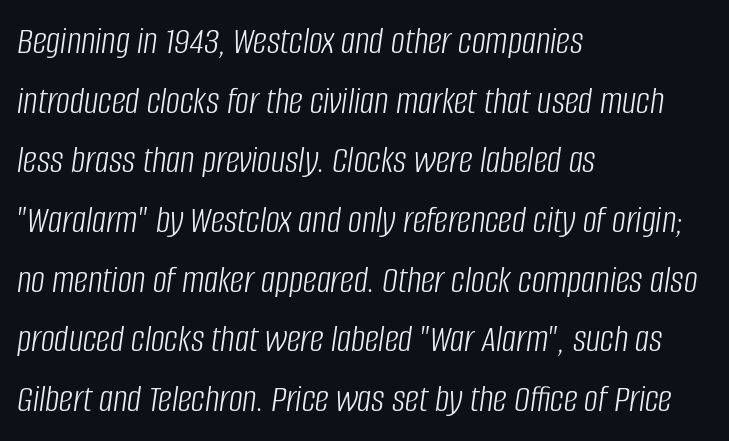
The image shows 39 px light, condensed type, italic (leaning right); set left-aligned, normal line spacing (1.53x), normal letter spacing, not underlined; low stroke contrast and a large x-height.
